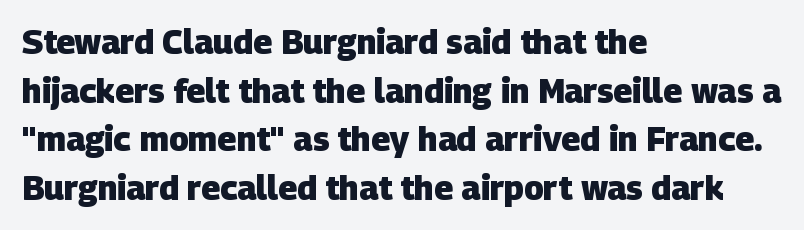
Stroke terminals: plain, sans-serif. Beneath every word, the page is bare. Short note: letters normally spaced. The block of text has a typical density, with ordinary space between rows.
